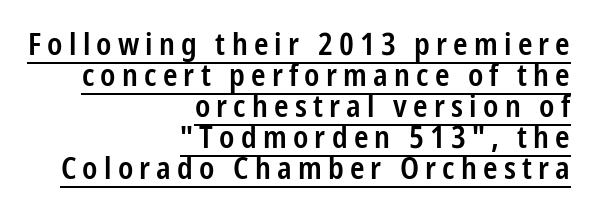
The image shows 31 px semibold, condensed sans-serif type, upright; set right-aligned, tight line spacing (1.0x), unusually wide letter spacing (+0.2 em), underlined; low stroke contrast and a medium x-height.
